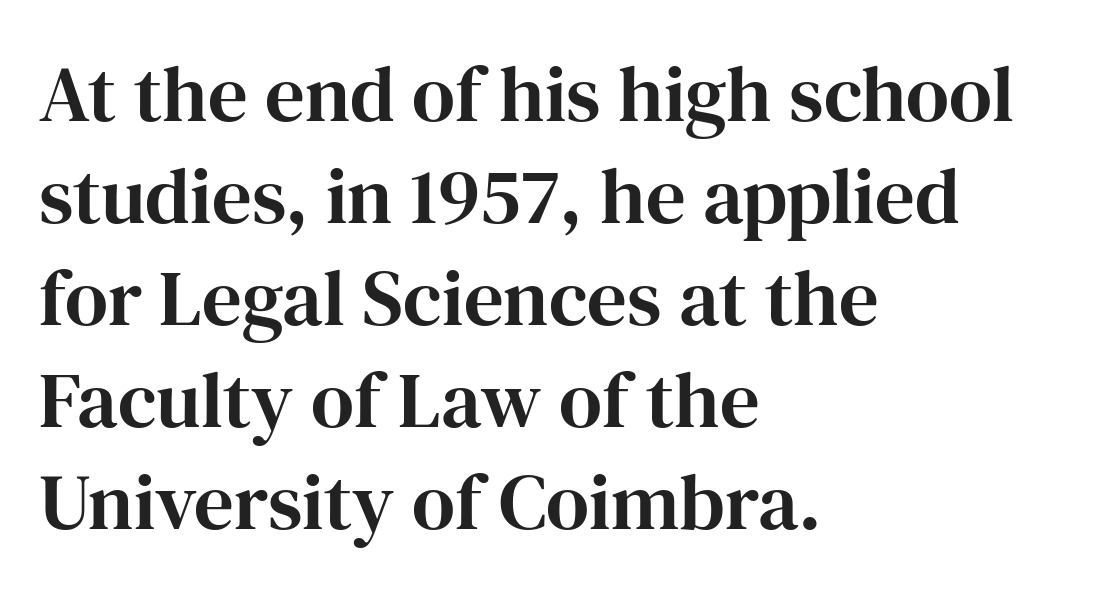
{"serif": "yes", "italic": "no", "width": "normal", "stroke_contrast": "high", "x_height": "medium", "monospaced": "no", "underline": "no", "align": "left", "line_spacing": "normal", "line_spacing_ratio": 1.29, "letter_spacing": "normal", "letter_spacing_em": 0.0, "glyph_px": 79}
